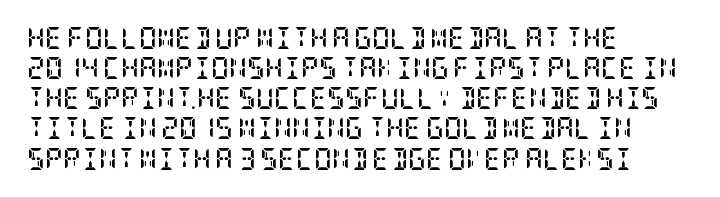
{"italic": "no", "bold": "yes", "underline": "no", "align": "left", "line_spacing": "normal", "line_spacing_ratio": 1.37, "letter_spacing": "normal", "letter_spacing_em": 0.0, "glyph_px": 22}
